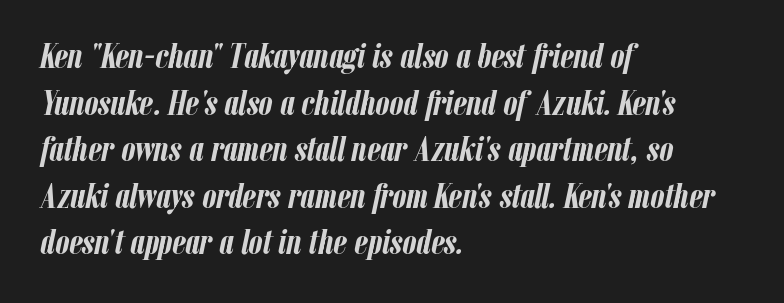
{"italic": "yes", "lean": "right", "slant_degrees": 12, "bold": "yes", "weight": "semibold", "width": "condensed", "stroke_contrast": "low", "x_height": "medium", "monospaced": "no", "underline": "no", "align": "left", "line_spacing": "normal", "line_spacing_ratio": 1.33, "letter_spacing": "normal", "letter_spacing_em": 0.0, "glyph_px": 35}
